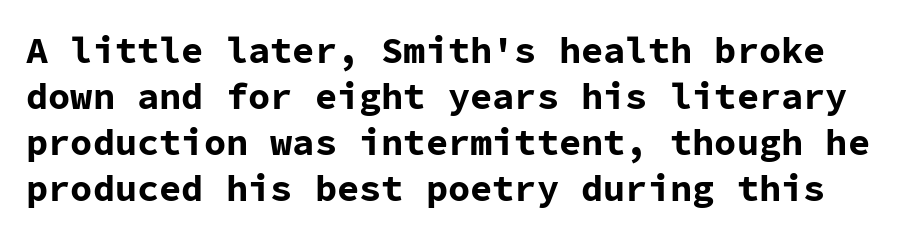
The image shows 37 px bold sans-serif type, upright, monospaced; set line spacing 1.24x, normal letter spacing, not underlined; low stroke contrast and a medium x-height.
